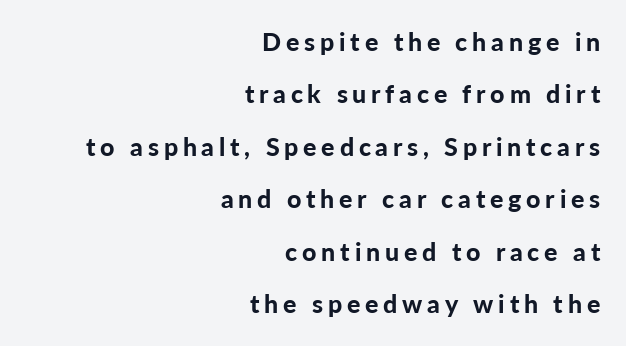
{"italic": "no", "bold": "yes", "underline": "no", "align": "right", "line_spacing": "loose", "line_spacing_ratio": 2.1, "glyph_px": 25}
